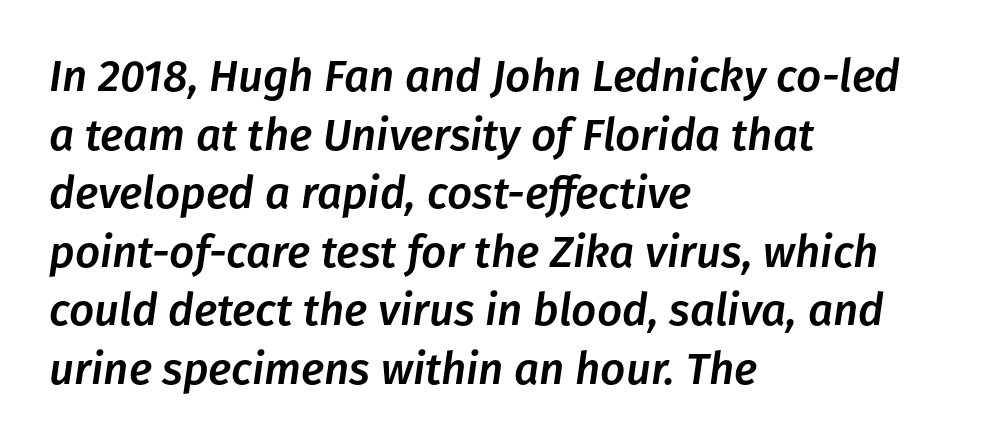
The zone under the glyphs is completely vacant. Proportional: the letters do not fall into vertical columns. The rendering keeps characters at their native spacing. An italicized treatment has been applied to the whole sample.
